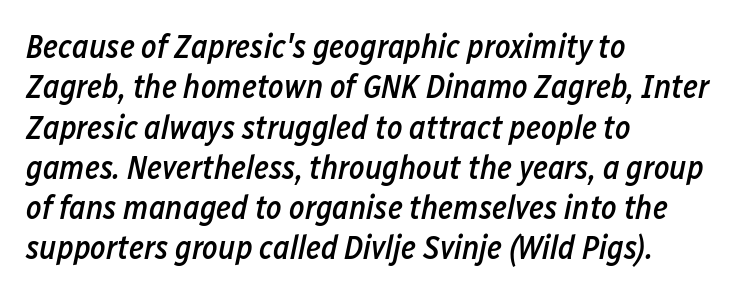
The image shows 33 px semibold, condensed type, italic (leaning right); set left-aligned, line spacing 1.22x, normal letter spacing, not underlined; low stroke contrast and a medium x-height.
